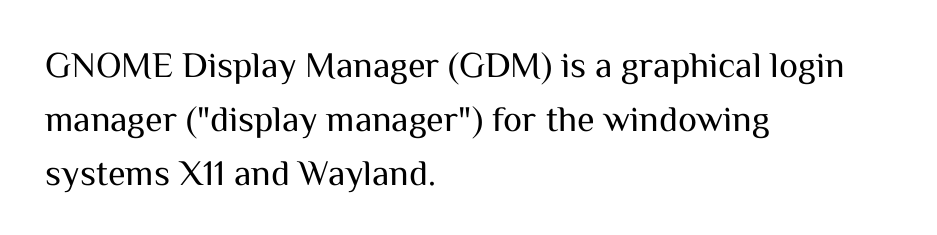
The image shows 36 px regular-weight sans-serif type, upright; set left-aligned, normal line spacing (1.5x), normal letter spacing, not underlined; medium stroke contrast and a medium x-height.
